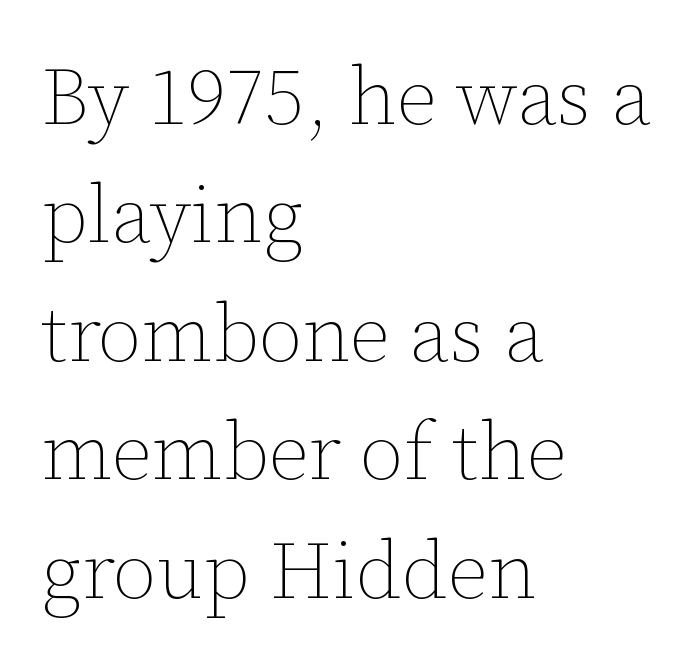
Every row of glyphs begins at an identical x-position on the left. A typesetter would call this proportional, since set widths differ per character. Glyph-to-glyph distance matches everyday printed text. The type sits square on the baseline with zero lean. Vertical stems look standard width or narrower in stroke. This rendering features lettering with no underline.
